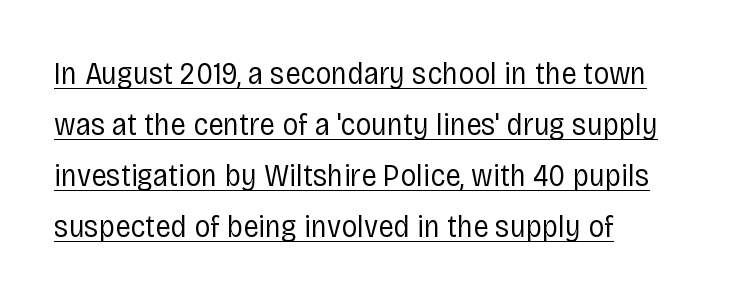
Does extra space separate the letters? No, they use regular spacing. Stem width sits at or under what a default text font uses. The paragraph shown leans on its left margin. The axis of the letterforms is exactly vertical. The face used here appears with an underline applied.
